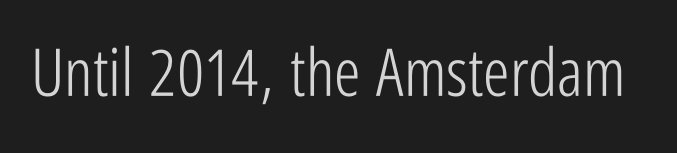
The image shows 66 px light, condensed sans-serif type, upright; set normal letter spacing, not underlined; low stroke contrast and a medium x-height.
